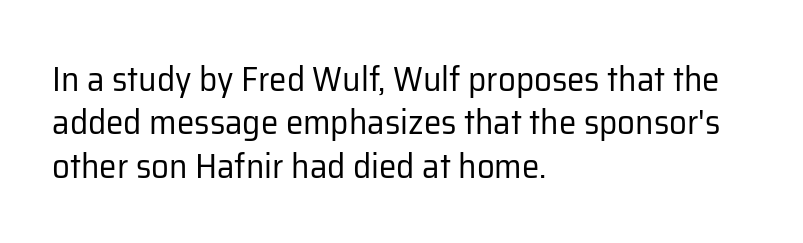
The line texture is even and compact thanks to regular tracking. Notice how the stems are strictly vertical — no italics here. Note: no serifs on the glyphs. Spacing verdict: proportional, widths tailored to each character. Has an underline been added? It has not. The text block is weighted toward the left margin, trailing off unevenly rightward.
